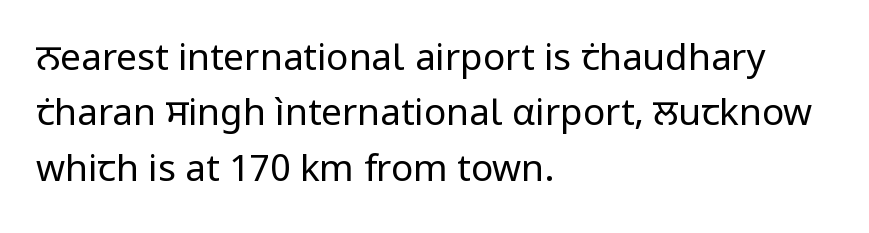
{"serif": "no", "italic": "no", "bold": "no", "weight": "regular", "width": "normal", "stroke_contrast": "low", "x_height": "medium", "monospaced": "no", "underline": "no", "align": "left", "line_spacing": "normal", "line_spacing_ratio": 1.5, "letter_spacing": "normal", "letter_spacing_em": 0.0, "glyph_px": 37}
